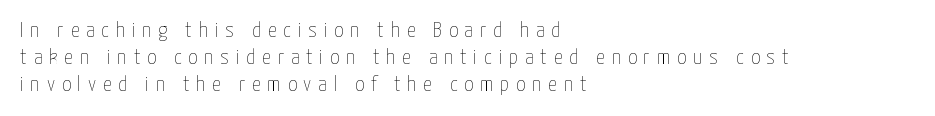
The face used here is rendered with a markedly widened letterfit. Words float on clear page, feet unadorned. Posture: vertical. The rag falls on the right side of this text block.
